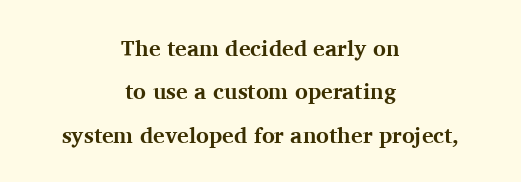
The image shows 22 px bold type, upright; set centered, loose line spacing (1.97x), normal letter spacing, not underlined.
